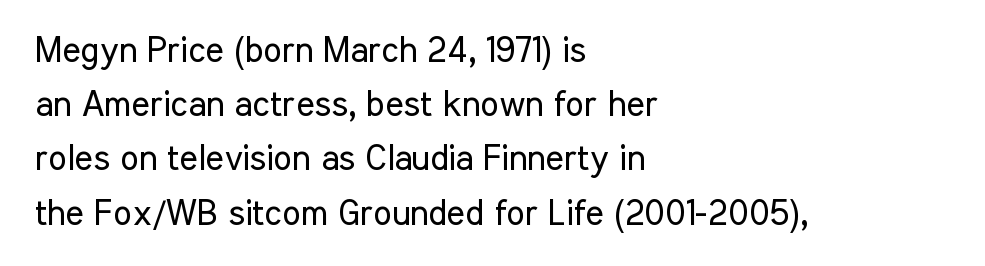
{"serif": "no", "italic": "no", "bold": "no", "weight": "regular", "width": "condensed", "stroke_contrast": "low", "x_height": "medium", "monospaced": "no", "underline": "no", "align": "left", "line_spacing": "normal", "line_spacing_ratio": 1.55, "letter_spacing": "normal", "letter_spacing_em": 0.0, "glyph_px": 35}
